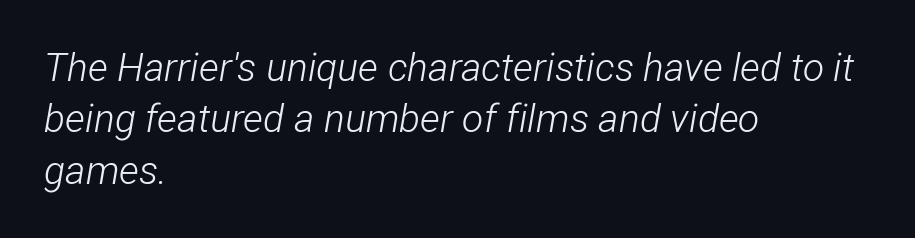
The image shows 39 px light, condensed type, italic (leaning right); set left-aligned, normal line spacing (1.32x), normal letter spacing, not underlined; low stroke contrast and a medium x-height.
